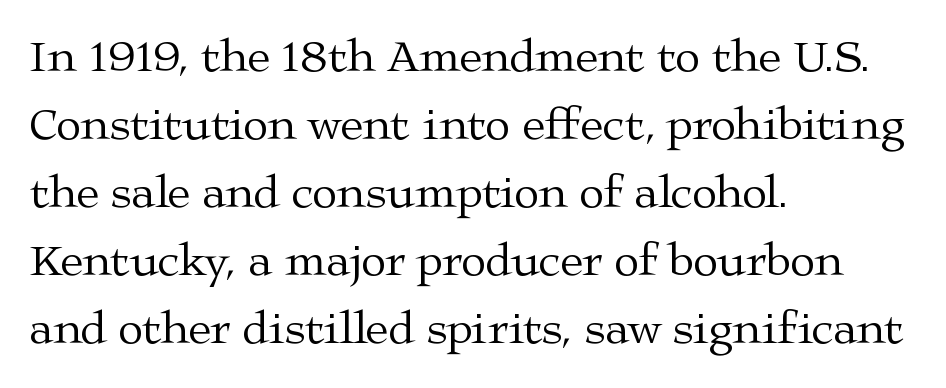
{"serif": "yes", "italic": "no", "bold": "no", "weight": "regular", "width": "wide", "stroke_contrast": "medium", "x_height": "medium", "monospaced": "no", "underline": "no", "align": "left", "line_spacing": "normal", "line_spacing_ratio": 1.48, "letter_spacing": "normal", "letter_spacing_em": 0.0, "glyph_px": 46}
